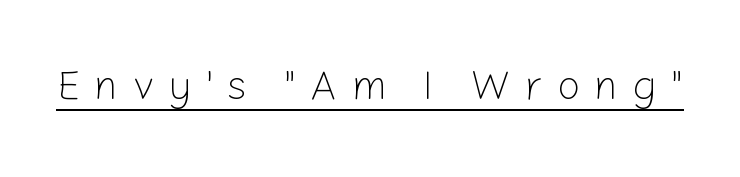
{"serif": "no", "italic": "no", "bold": "no", "weight": "light", "width": "normal", "stroke_contrast": "low", "x_height": "medium", "monospaced": "no", "underline": "yes", "letter_spacing": "wide", "letter_spacing_em": 0.32, "glyph_px": 42}
